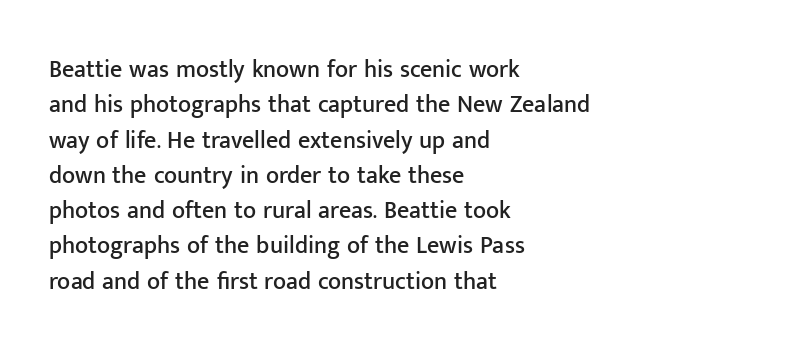
The passage shown stacks its lines at a standard gap. No extra tracking has been applied to these lines. Compared with a centered layout, this one pins lines to the left instead. The area under the type is left untouched. When letters stand straight like this, we call the style roman or upright.
